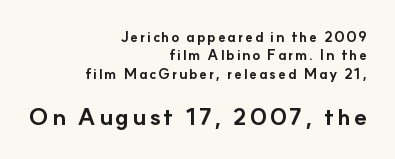
{"italic": "no", "bold": "yes", "underline": "no", "align": "right", "line_spacing": "normal", "line_spacing_ratio": 1.32, "larger_block": "second", "size_ratio": 1.64, "glyph_px": 23}
